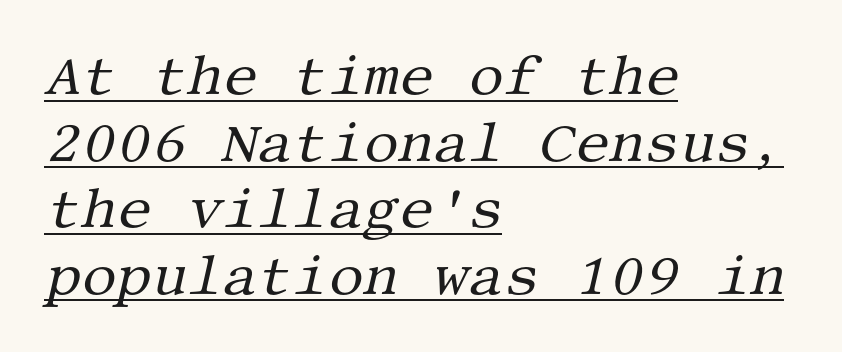
The image shows 55 px regular-weight serif type, italic (leaning right); set left-aligned, line spacing 1.21x, normal letter spacing, underlined; medium stroke contrast and a large x-height.
